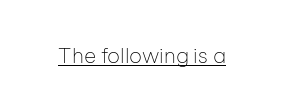
The image shows 21 px text type, upright; set normal letter spacing, underlined.
